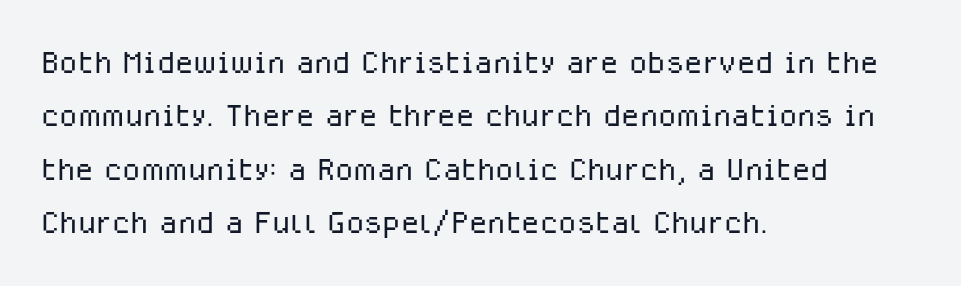
Q: Is the text bold? A: No.
Q: Is the text italic (slanted)? A: No, it is upright.
Q: Is the typeface a serif or a sans-serif typeface? A: Sans-serif.
Q: Is the text underlined? A: No.
Q: How is the paragraph aligned? A: Left-aligned.
Q: Is the spacing between letters normal or unusually wide? A: Normal.
Q: Is the spacing between lines tight, normal or loose? A: Normal.
Q: Width (condensed, normal, or wide)? A: Normal.
Q: Stroke contrast? A: Low.
Q: x-height? A: Medium.
Q: Monospaced? A: No.
